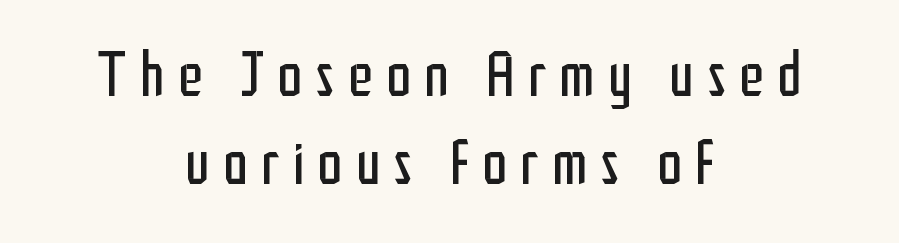
{"serif": "no", "italic": "no", "bold": "no", "weight": "regular", "width": "condensed", "stroke_contrast": "low", "x_height": "medium", "monospaced": "no", "underline": "no", "align": "center", "line_spacing": "normal", "line_spacing_ratio": 1.4, "letter_spacing": "wide", "letter_spacing_em": 0.21, "glyph_px": 63}
